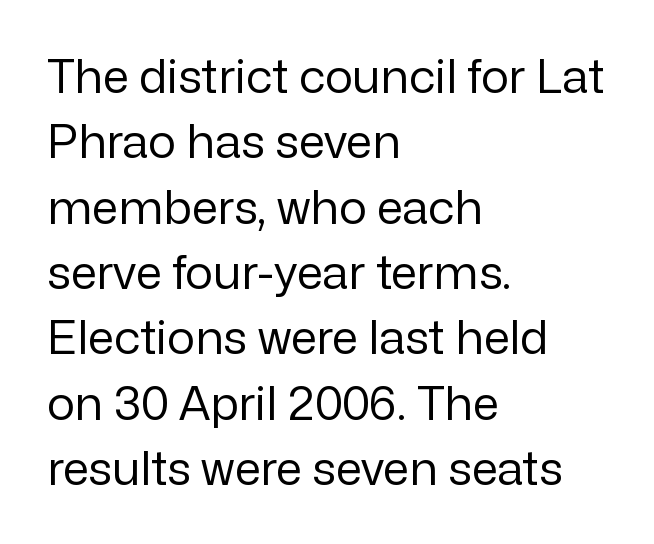
{"serif": "no", "italic": "no", "bold": "no", "weight": "regular", "width": "normal", "stroke_contrast": "low", "x_height": "medium", "monospaced": "no", "underline": "no", "align": "left", "line_spacing": "normal", "line_spacing_ratio": 1.39, "letter_spacing": "normal", "letter_spacing_em": 0.0, "glyph_px": 47}
